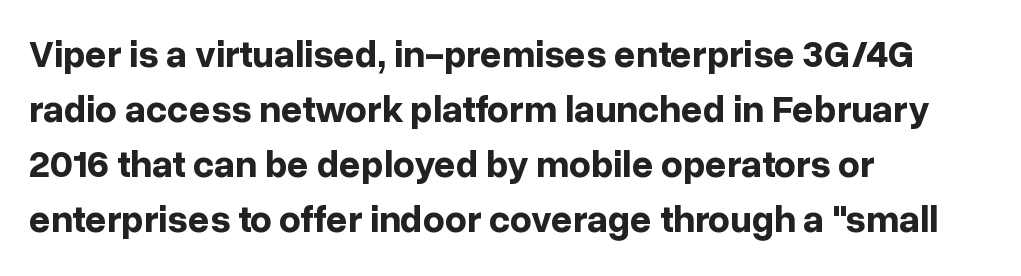
Q: Is the text bold? A: Yes.
Q: Is the text italic (slanted)? A: No, it is upright.
Q: Is the typeface a serif or a sans-serif typeface? A: Sans-serif.
Q: Is the text underlined? A: No.
Q: How is the paragraph aligned? A: Left-aligned.
Q: Is the spacing between letters normal or unusually wide? A: Normal.
Q: Is the spacing between lines tight, normal or loose? A: Normal.
Q: Width (condensed, normal, or wide)? A: Normal.
Q: Stroke contrast? A: Low.
Q: x-height? A: Medium.
Q: Monospaced? A: No.
